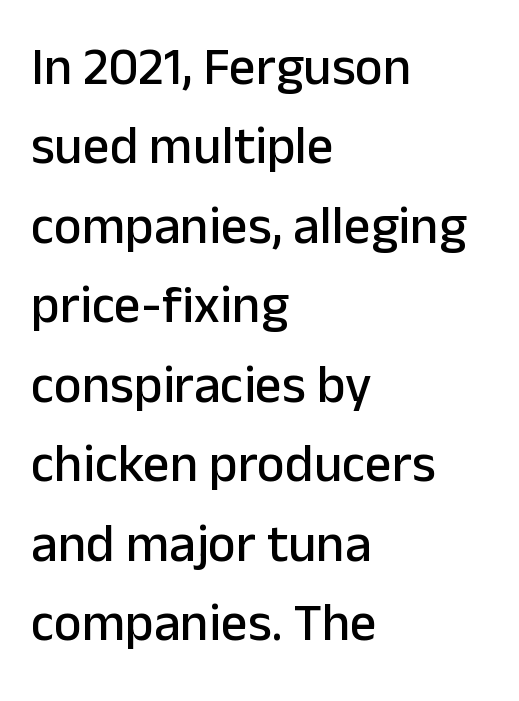
The image shows 53 px sans-serif type, upright; set left-aligned, normal line spacing (1.5x), normal letter spacing, not underlined; low stroke contrast and a medium x-height.
